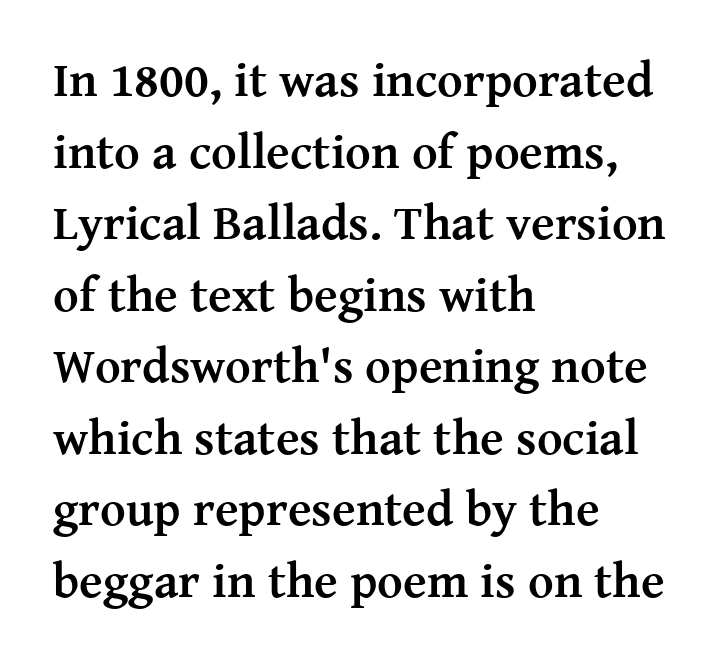
Q: Is the text bold? A: Yes.
Q: Is the text italic (slanted)? A: No, it is upright.
Q: Is the typeface a serif or a sans-serif typeface? A: Serif.
Q: Is the text underlined? A: No.
Q: How is the paragraph aligned? A: Left-aligned.
Q: Is the spacing between letters normal or unusually wide? A: Normal.
Q: Is the spacing between lines tight, normal or loose? A: Normal.
Q: Width (condensed, normal, or wide)? A: Normal.
Q: Stroke contrast? A: Medium.
Q: x-height? A: Medium.
Q: Monospaced? A: No.
